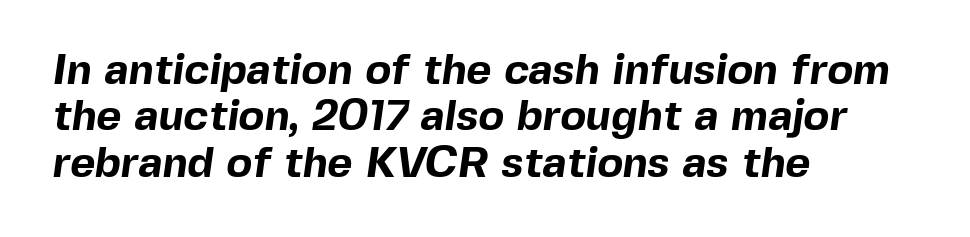
The image shows 43 px bold sans-serif type; set left-aligned, tight line spacing (1.08x), normal letter spacing, not underlined; a medium x-height.
